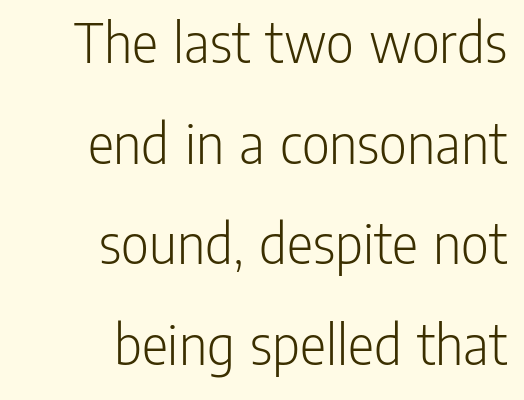
{"serif": "no", "italic": "no", "bold": "no", "weight": "light", "width": "condensed", "stroke_contrast": "low", "x_height": "medium", "monospaced": "no", "underline": "no", "align": "right", "line_spacing": "normal", "line_spacing_ratio": 1.65, "letter_spacing": "normal", "letter_spacing_em": 0.0, "glyph_px": 61}
